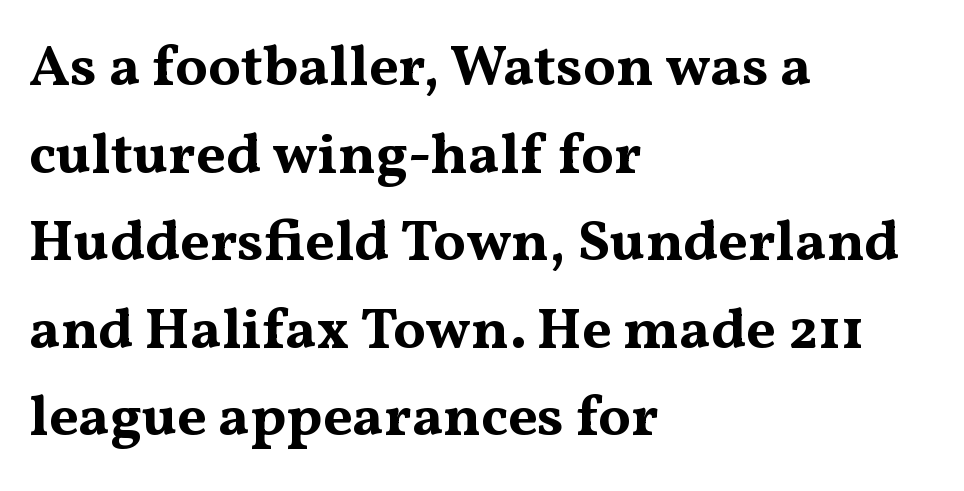
The image shows 58 px bold, wide serif type, upright; set left-aligned, normal line spacing (1.51x), normal letter spacing, not underlined; medium stroke contrast and a medium x-height.
